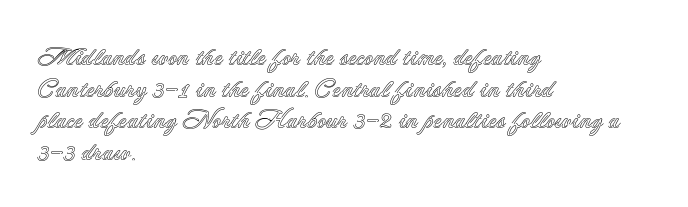
The rows are spaced the way most documents space them. No extra tracking has been applied to these lines. Which margin do the lines hug? The left one — the right edge is uneven. The gap between lines stays unmarked.
